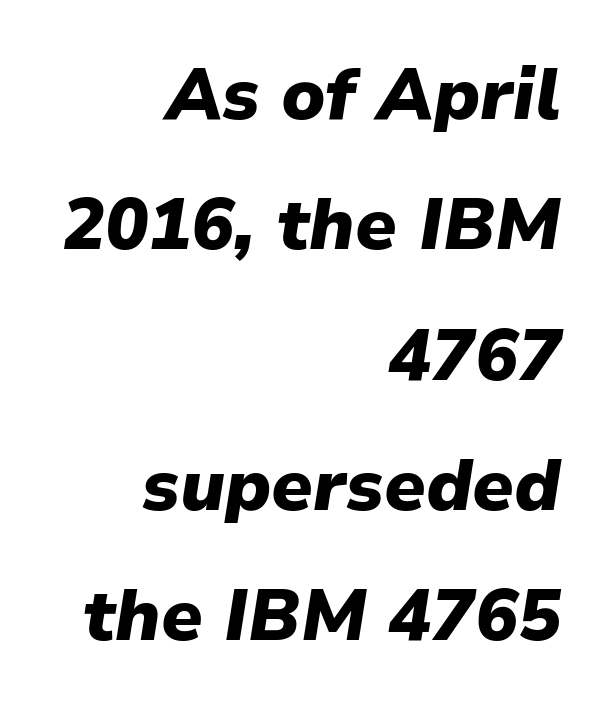
{"italic": "yes", "lean": "right", "slant_degrees": 9, "bold": "yes", "weight": "heavy", "width": "normal", "stroke_contrast": "low", "x_height": "medium", "monospaced": "no", "underline": "no", "align": "right", "line_spacing_ratio": 1.81, "letter_spacing": "normal", "letter_spacing_em": 0.0, "glyph_px": 72}
